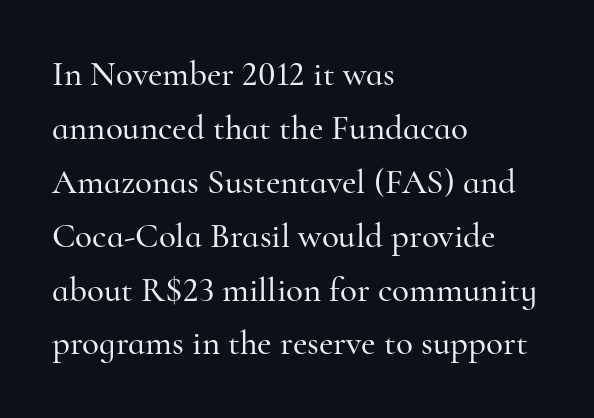
Letterform terminals end in serifs throughout the passage. There is no visible air inserted between adjacent glyphs. The compositor pushed each line to the left boundary. Successive baselines arrive at the customary interval. These lines were composed using upright roman letters.
